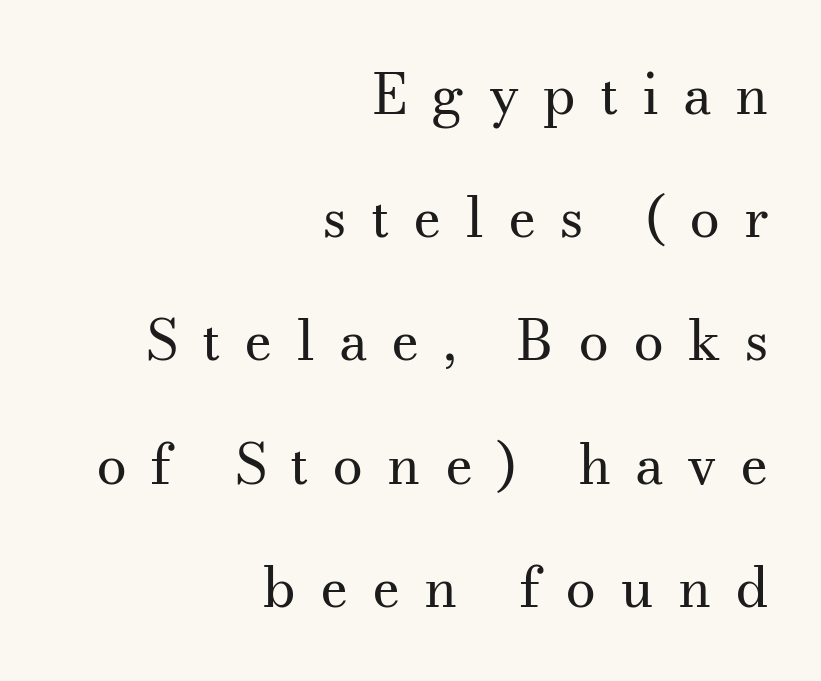
Compared with a typical body face, this is equally light or lighter still. A student would call this right alignment; a typographer would say flush right, rag left. The string is rendered with underlining switched off. You could fit nearly another row in the gap between these rows.
